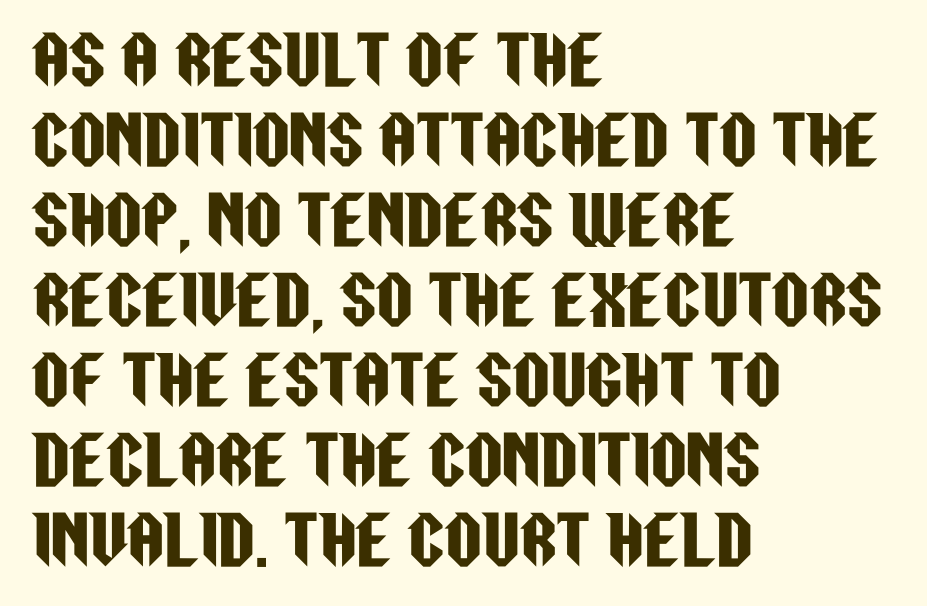
Serif or sans? Sans — the stroke terminals are bare. Regarding leading, the lines here are spaced in the standard way. The gap between lines stays unmarked. Does extra space separate the letters? No, they use regular spacing.
